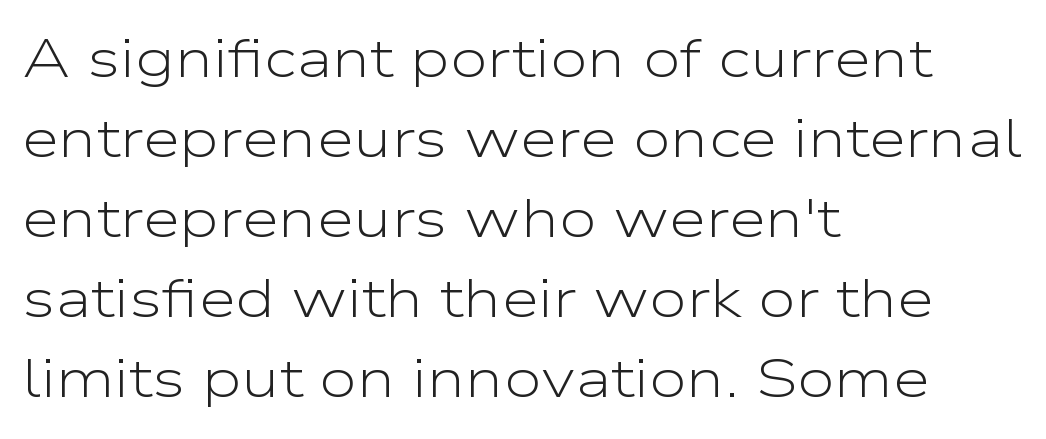
The space beneath each line is pristine and unruled. Think of a printed novel: that variable character pitch is what you see here. Vertical strokes here are truly vertical. Is the letter spacing exaggerated? No — it looks like the ordinary default. Weight: regular or lighter. This rendering employs a face without finishing strokes, i.e., a sans-serif.
